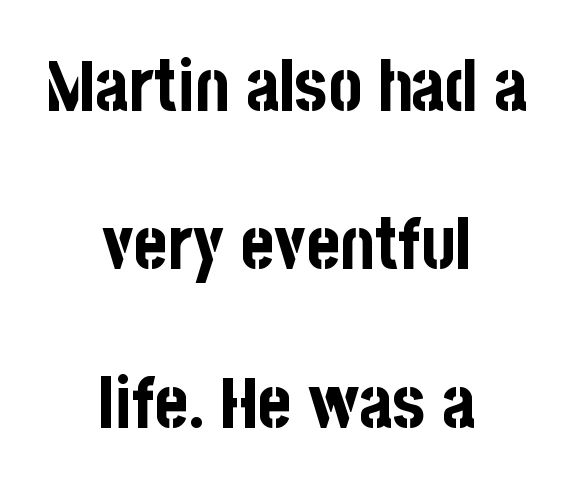
A roman cut, with each character standing at attention. The string is rendered with underlining switched off. These lines are composed in type without serifs. Honestly, the letter spacing is just normal — you wouldn't notice it. Line spacing here is loose.
